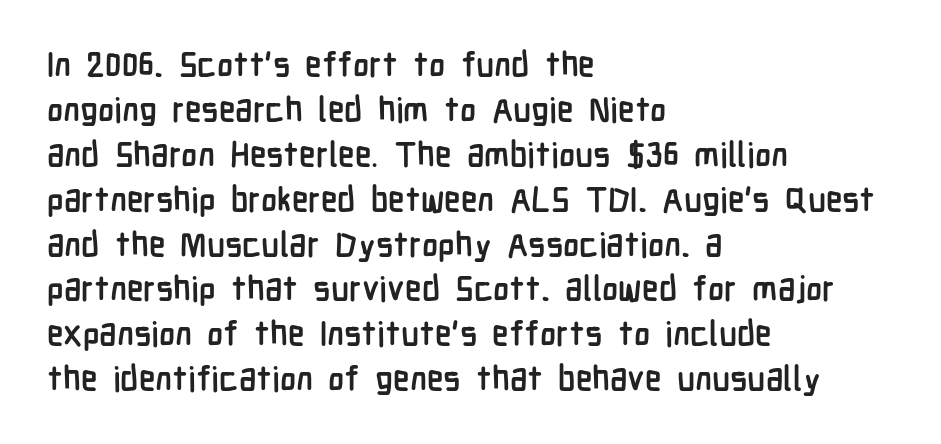
The image shows 34 px semibold, condensed sans-serif type, upright; set left-aligned, normal line spacing (1.32x), normal letter spacing, not underlined; low stroke contrast and a medium x-height.
